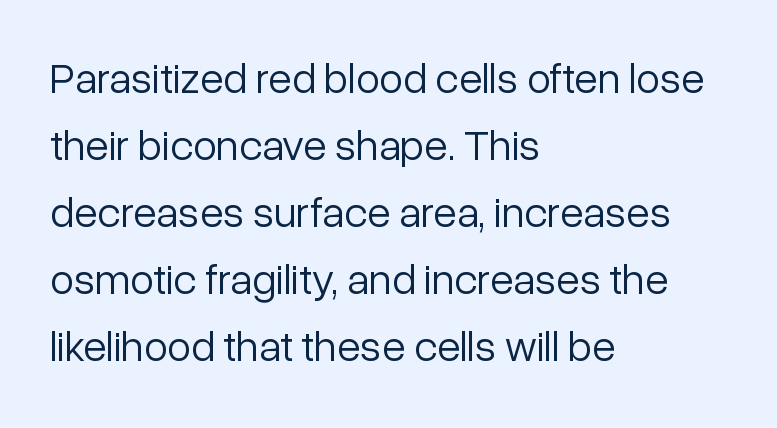
Q: Is the text bold? A: No.
Q: Is the text italic (slanted)? A: No, it is upright.
Q: Is the typeface a serif or a sans-serif typeface? A: Sans-serif.
Q: Is the text underlined? A: No.
Q: How is the paragraph aligned? A: Left-aligned.
Q: Is the spacing between letters normal or unusually wide? A: Normal.
Q: Is the spacing between lines tight, normal or loose? A: Normal.
Q: Width (condensed, normal, or wide)? A: Normal.
Q: Stroke contrast? A: Low.
Q: x-height? A: Medium.
Q: Monospaced? A: No.
